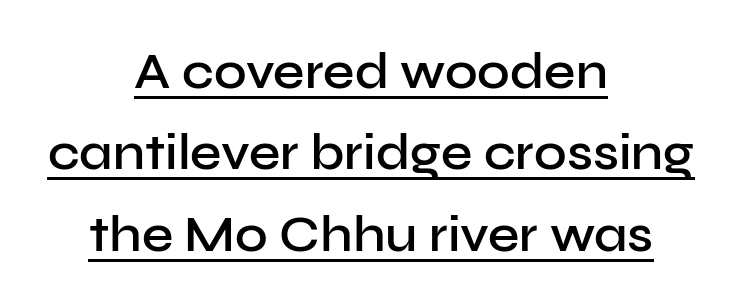
The image shows 50 px semibold sans-serif type, upright; set centered, normal line spacing (1.63x), normal letter spacing, underlined; low stroke contrast and a medium x-height.
